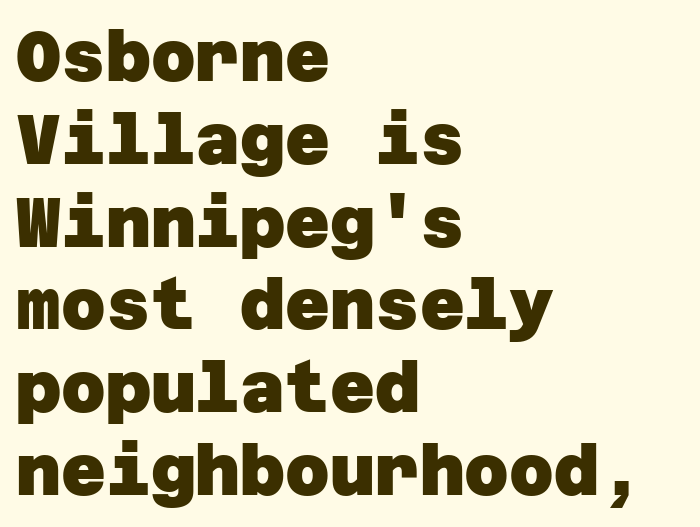
Q: Is the text bold? A: Yes.
Q: Is the typeface a serif or a sans-serif typeface? A: Sans-serif.
Q: Is the text underlined? A: No.
Q: How is the paragraph aligned? A: Left-aligned.
Q: Is the spacing between letters normal or unusually wide? A: Normal.
Q: Width (condensed, normal, or wide)? A: Normal.
Q: Stroke contrast? A: Low.
Q: x-height? A: Large.
